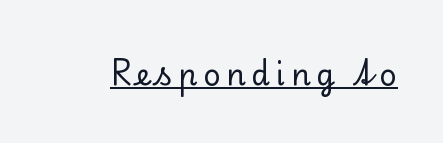
The image shows 30 px text type, upright; set underlined; low stroke contrast and a small x-height.
